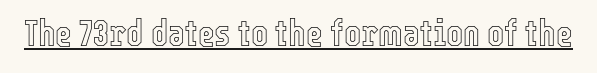
Q: Is the text italic (slanted)? A: No, it is upright.
Q: Is the text underlined? A: Yes.
Q: Is the spacing between letters normal or unusually wide? A: Normal.
Q: Width (condensed, normal, or wide)? A: Condensed.
Q: x-height? A: Medium.
Q: Monospaced? A: No.
